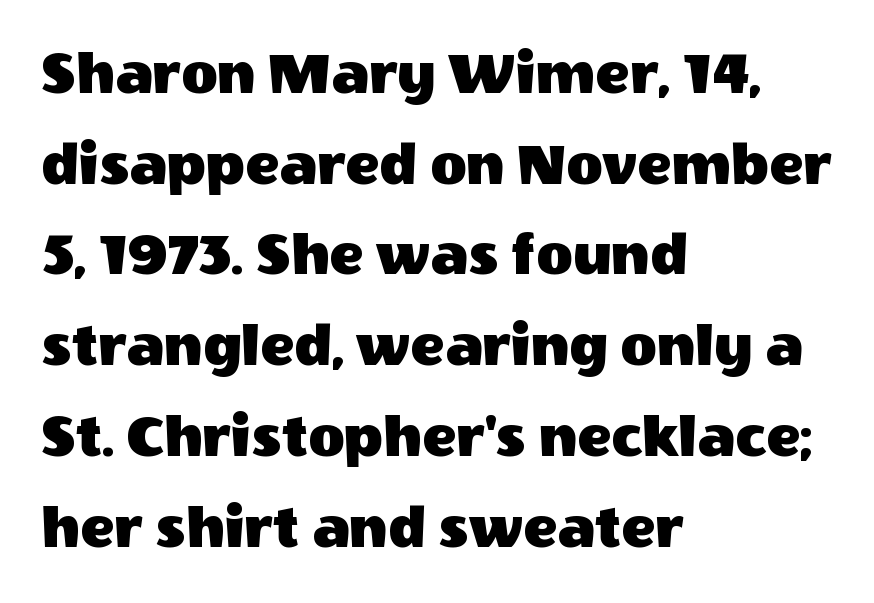
The rendering anchors every line to the left-hand side. You can tell it's not italic because the verticals are truly vertical. Classification — sans serif. This sample has the flowing, uneven cadence of proportional lettering. Observe the ordinary spacing: letters are neighbours, not strangers.
